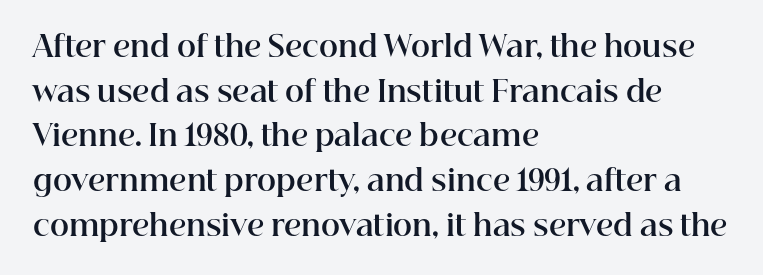
Q: Is the text bold? A: Yes.
Q: Is the text italic (slanted)? A: No, it is upright.
Q: Is the typeface a serif or a sans-serif typeface? A: Serif.
Q: Is the text underlined? A: No.
Q: How is the paragraph aligned? A: Left-aligned.
Q: Is the spacing between letters normal or unusually wide? A: Normal.
Q: Is the spacing between lines tight, normal or loose? A: Normal.
Q: Width (condensed, normal, or wide)? A: Normal.
Q: Stroke contrast? A: High.
Q: x-height? A: Medium.
Q: Monospaced? A: No.
